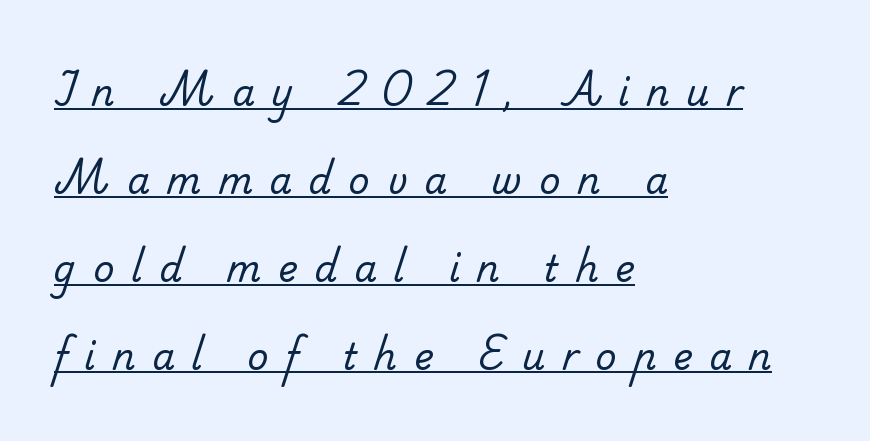
{"serif": "yes", "bold": "no", "weight": "regular", "width": "normal", "stroke_contrast": "low", "x_height": "small", "monospaced": "no", "underline": "yes", "align": "left", "line_spacing": "loose", "line_spacing_ratio": 2.44, "letter_spacing": "wide", "letter_spacing_em": 0.47, "glyph_px": 36}
